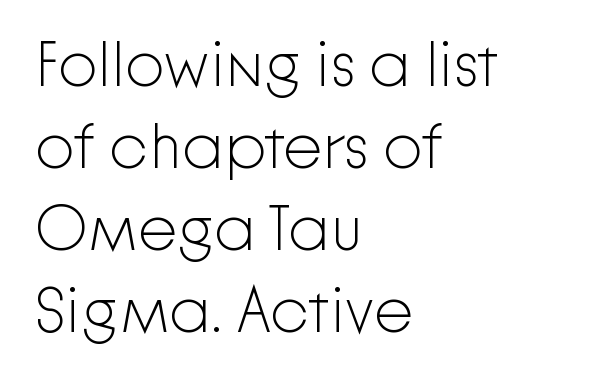
Inter-character spacing is left at the font's built-in metrics. Think of a printed novel: that variable character pitch is what you see here. Vertically, the passage feels balanced, rows spaced as you'd expect. The strokes are not fattened; the text isn't bold. Short and long lines alike share a common starting point at left.
